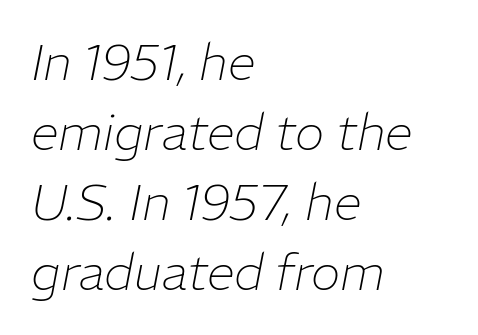
Q: Is the text bold? A: No.
Q: Is the text italic (slanted)? A: Yes, it leans right by about 11 degrees.
Q: Is the text underlined? A: No.
Q: How is the paragraph aligned? A: Left-aligned.
Q: Is the spacing between letters normal or unusually wide? A: Normal.
Q: Is the spacing between lines tight, normal or loose? A: Normal.
Q: Width (condensed, normal, or wide)? A: Normal.
Q: Stroke contrast? A: Low.
Q: x-height? A: Medium.
Q: Monospaced? A: No.
